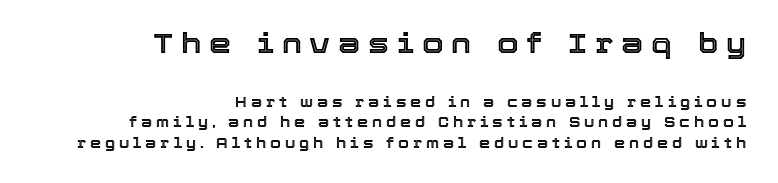
Q: Is the text italic (slanted)? A: No, it is upright.
Q: Is the text underlined? A: No.
Q: How is the paragraph aligned? A: Right-aligned.
Q: Is the spacing between letters normal or unusually wide? A: Unusually wide.
Q: Is the spacing between lines tight, normal or loose? A: Normal.
Q: Which block of text is set in a larger size, the first (top) or the second (bottom)? A: The first (top) one.
Q: Width (condensed, normal, or wide)? A: Normal.
Q: x-height? A: Medium.
Q: Monospaced? A: No.
